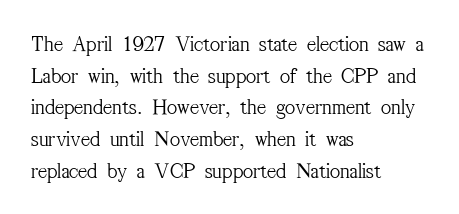
The image shows 22 px text type, upright; set left-aligned, normal line spacing (1.44x), normal letter spacing, not underlined.
